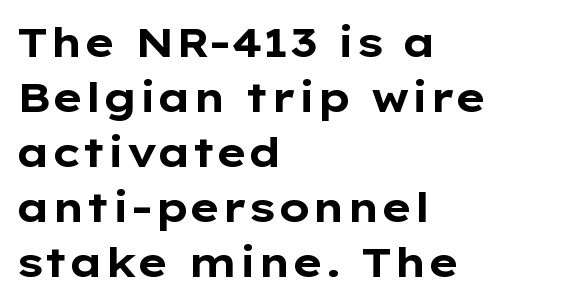
The image shows 41 px bold, wide sans-serif type, upright; set left-aligned, normal line spacing (1.34x), normal letter spacing, not underlined; low stroke contrast and a medium x-height.
